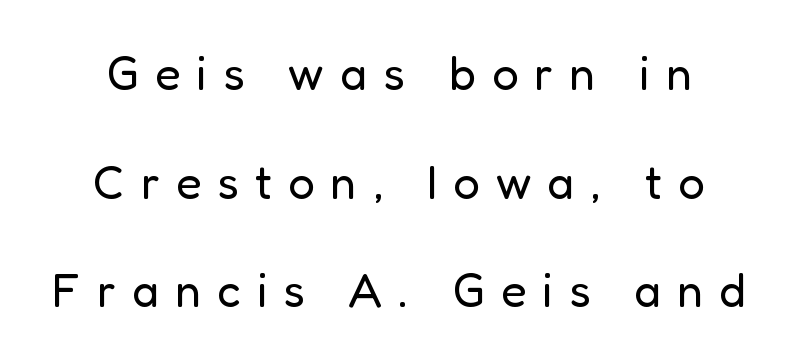
Descenders are the only things crossing below the line. These lines were composed using upright roman letters. The face used here is a sans, in the tradition of grotesques and geometrics. A great deal of white space separates one row of letters from the next. The gaps between neighbouring characters are conspicuously large.
